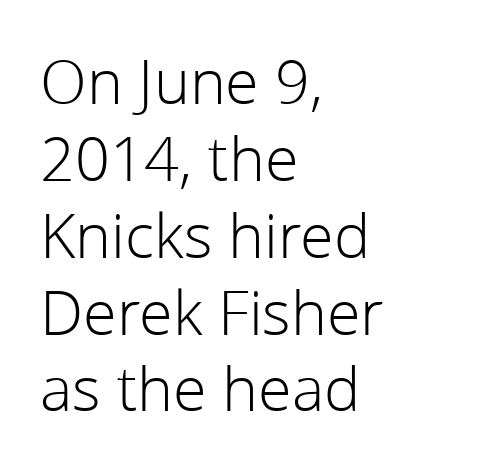
Observe the absence of serifs on each vertical stroke in this sample. This sample has the flowing, uneven cadence of proportional lettering. In terms of leading, this rendering sits right in the middle. Between one letter and the next there's only the usual sliver of space. The weight would be labelled regular, book, light, or lighter still. The baseline area is clear.
